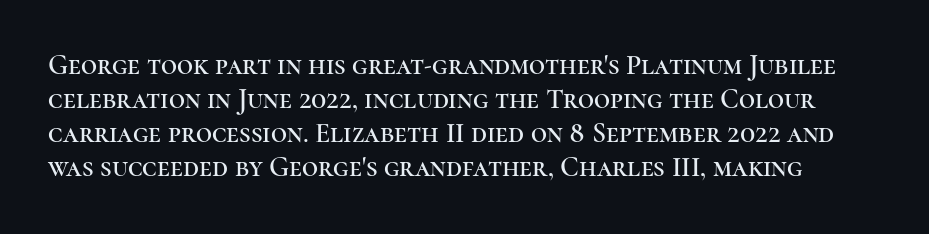
Q: Is the text italic (slanted)? A: No, it is upright.
Q: Is the typeface a serif or a sans-serif typeface? A: Serif.
Q: Is the text underlined? A: No.
Q: Is the spacing between letters normal or unusually wide? A: Normal.
Q: Width (condensed, normal, or wide)? A: Normal.
Q: Stroke contrast? A: High.
Q: x-height? A: Medium.
Q: Monospaced? A: No.
